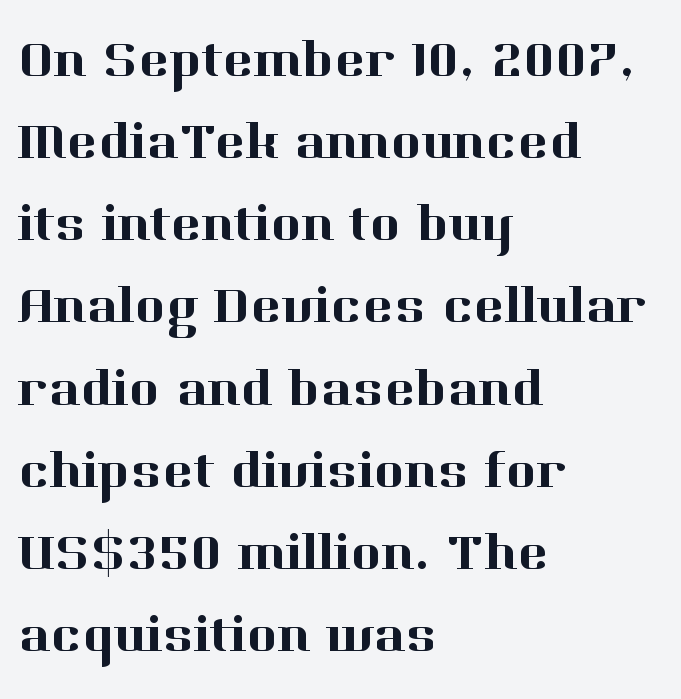
The baseline area is clear. Style check: upright. Leftover space on each line is placed entirely after the last word. Looks like regular typesetting: each glyph gets only the width it needs. The letterforms sit shoulder to shoulder at normal distance. The rows are spaced the way most documents space them.
